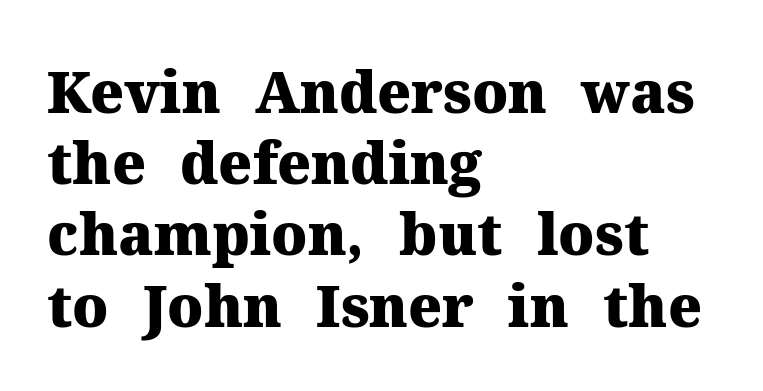
{"serif": "yes", "italic": "no", "bold": "yes", "weight": "heavy", "width": "normal", "stroke_contrast": "medium", "x_height": "medium", "monospaced": "no", "underline": "no", "align": "left", "line_spacing": "normal", "line_spacing_ratio": 1.25, "letter_spacing": "normal", "letter_spacing_em": 0.0, "glyph_px": 57}
